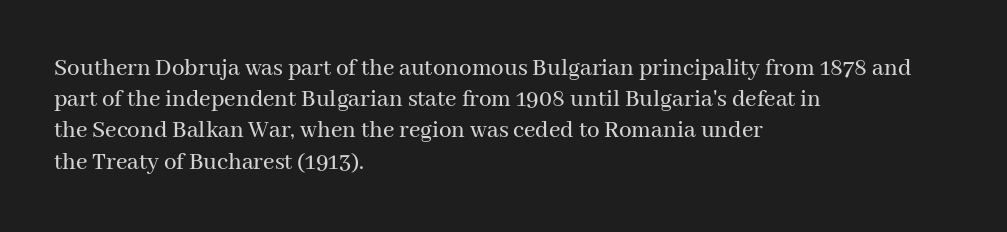
If you drew a line through each stem, it would be perfectly vertical. Leading: standard. The setting favours the left margin, as ordinary paragraphs usually do. Nobody touched the tracking dial on this one. Lines of text with bare space underneath.
